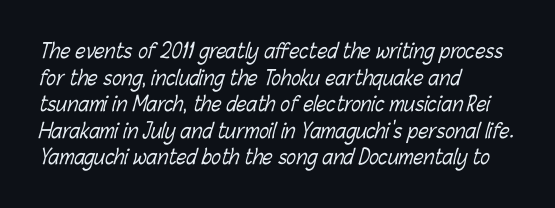
Q: Is the text bold? A: No.
Q: Is the text underlined? A: No.
Q: How is the paragraph aligned? A: Left-aligned.
Q: Is the spacing between letters normal or unusually wide? A: Normal.
Q: Is the spacing between lines tight, normal or loose? A: Normal.
